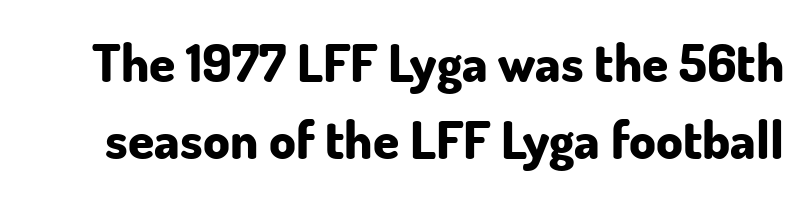
{"serif": "no", "italic": "no", "bold": "yes", "weight": "bold", "width": "normal", "stroke_contrast": "low", "x_height": "small", "monospaced": "no", "underline": "no", "line_spacing": "normal", "line_spacing_ratio": 1.45, "letter_spacing": "normal", "letter_spacing_em": 0.0, "glyph_px": 53}
